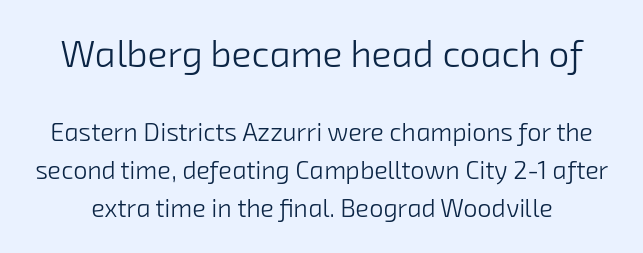
Q: Is the text bold? A: No.
Q: Is the typeface a serif or a sans-serif typeface? A: Sans-serif.
Q: Is the text underlined? A: No.
Q: Is the spacing between letters normal or unusually wide? A: Normal.
Q: Is the spacing between lines tight, normal or loose? A: Normal.
Q: Which block of text is set in a larger size, the first (top) or the second (bottom)? A: The first (top) one.
Q: Width (condensed, normal, or wide)? A: Normal.
Q: Stroke contrast? A: Low.
Q: x-height? A: Medium.
Q: Monospaced? A: No.
